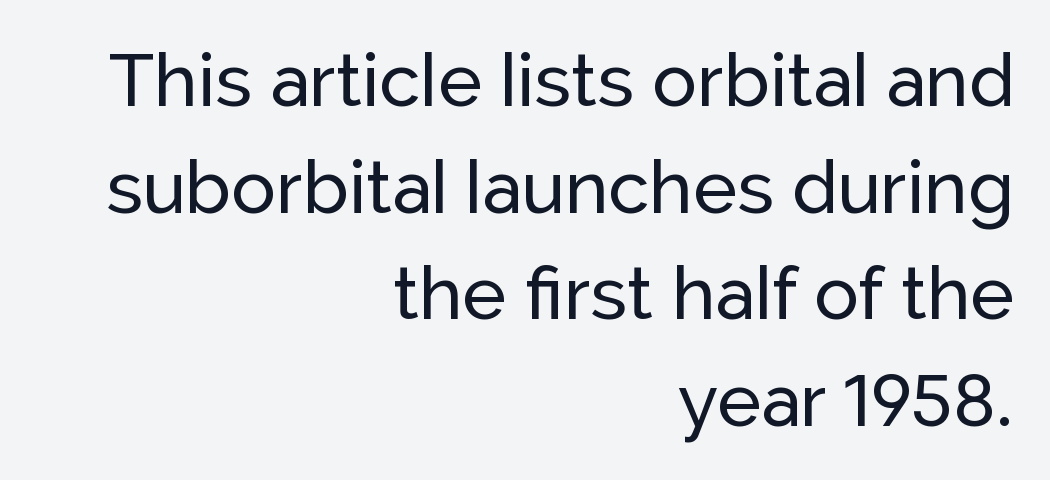
Q: Is the text italic (slanted)? A: No, it is upright.
Q: Is the typeface a serif or a sans-serif typeface? A: Sans-serif.
Q: Is the text underlined? A: No.
Q: How is the paragraph aligned? A: Right-aligned.
Q: Is the spacing between letters normal or unusually wide? A: Normal.
Q: Is the spacing between lines tight, normal or loose? A: Normal.
Q: Width (condensed, normal, or wide)? A: Normal.
Q: Stroke contrast? A: Low.
Q: x-height? A: Medium.
Q: Monospaced? A: No.
